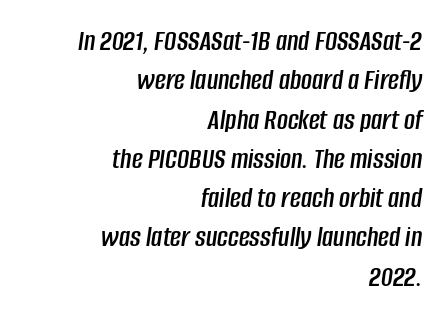
The image shows 30 px condensed type, italic (leaning right); set right-aligned, normal line spacing (1.31x), normal letter spacing, not underlined; low stroke contrast and a large x-height.
